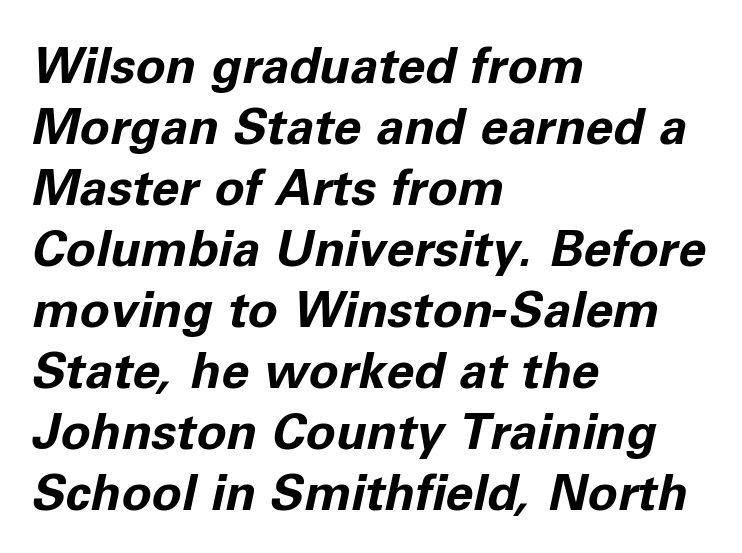
The strip under each line holds only bare page. Glyph-to-glyph distance matches everyday printed text. Bold? Absolutely — the strokes are thick and heavy. A classic flush-left, rag-right setting is used for this passage. The passage shown is typed in a proportional face where columns would drift.
